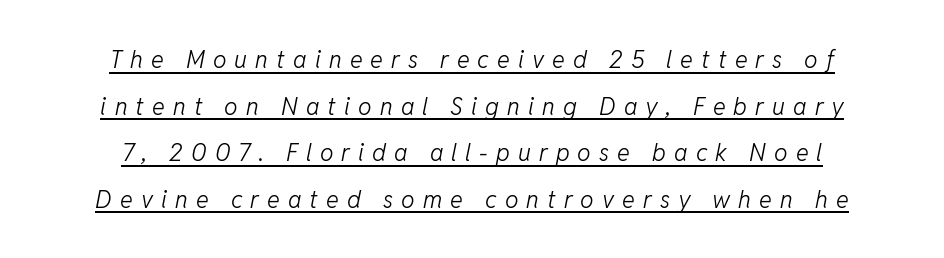
The image shows 24 px text type, italic (leaning right); set centered, loose line spacing (1.94x), unusually wide letter spacing (+0.34 em), underlined.
